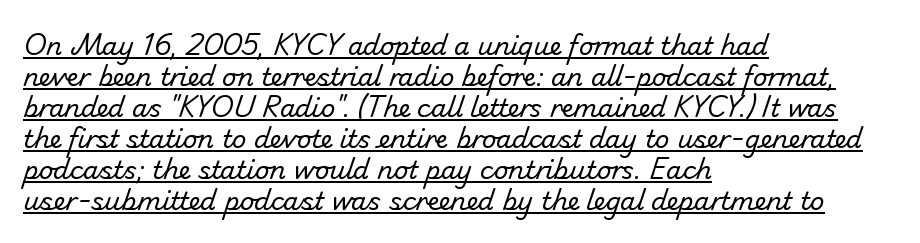
How are the letters spaced? Ordinarily, with no added tracking. Each stroke keeps to a modest, everyday thickness or less. Caption: multi-line text, flush left, ragged right. Underlined type.
